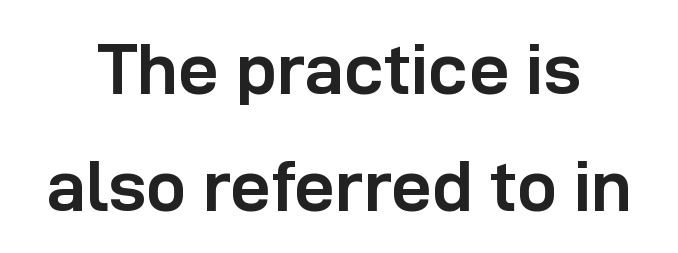
{"serif": "no", "italic": "no", "bold": "yes", "weight": "semibold", "width": "normal", "stroke_contrast": "low", "x_height": "medium", "monospaced": "no", "underline": "no", "align": "center", "line_spacing": "normal", "line_spacing_ratio": 1.62, "letter_spacing": "normal", "letter_spacing_em": 0.0, "glyph_px": 72}
